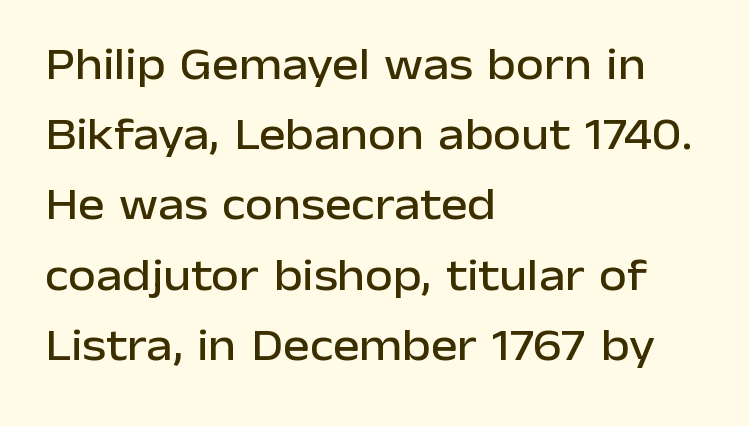
Q: Is the text italic (slanted)? A: No, it is upright.
Q: Is the typeface a serif or a sans-serif typeface? A: Sans-serif.
Q: Is the text underlined? A: No.
Q: How is the paragraph aligned? A: Left-aligned.
Q: Is the spacing between letters normal or unusually wide? A: Normal.
Q: Is the spacing between lines tight, normal or loose? A: Normal.
Q: Width (condensed, normal, or wide)? A: Normal.
Q: Stroke contrast? A: Low.
Q: x-height? A: Medium.
Q: Monospaced? A: No.
